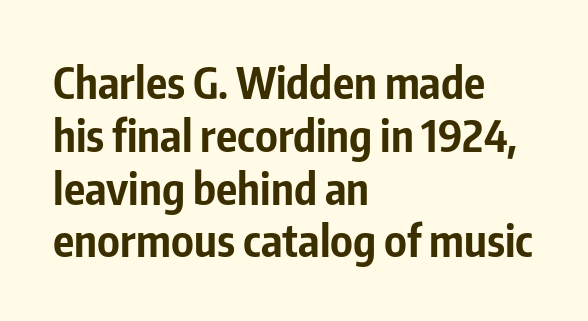
The image shows 44 px bold, condensed sans-serif type, upright; set left-aligned, line spacing 1.2x, normal letter spacing, not underlined; low stroke contrast and a medium x-height.
